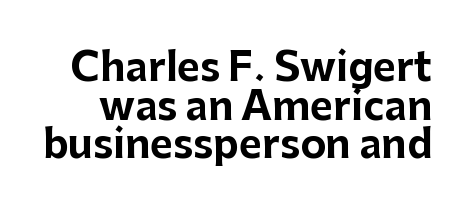
Q: Is the text bold? A: Yes.
Q: Is the text italic (slanted)? A: No, it is upright.
Q: Is the typeface a serif or a sans-serif typeface? A: Sans-serif.
Q: Is the text underlined? A: No.
Q: Is the spacing between letters normal or unusually wide? A: Normal.
Q: Is the spacing between lines tight, normal or loose? A: Tight.
Q: Width (condensed, normal, or wide)? A: Normal.
Q: Stroke contrast? A: Low.
Q: x-height? A: Medium.
Q: Monospaced? A: No.
